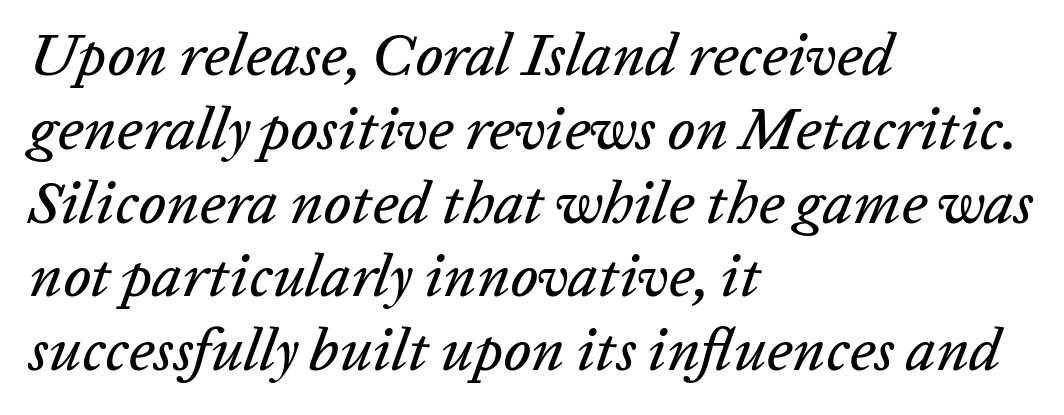
Q: Is the text italic (slanted)? A: Yes, it leans right by about 20 degrees.
Q: Is the text underlined? A: No.
Q: How is the paragraph aligned? A: Left-aligned.
Q: Is the spacing between letters normal or unusually wide? A: Normal.
Q: Width (condensed, normal, or wide)? A: Normal.
Q: Stroke contrast? A: Low.
Q: x-height? A: Medium.
Q: Monospaced? A: No.
